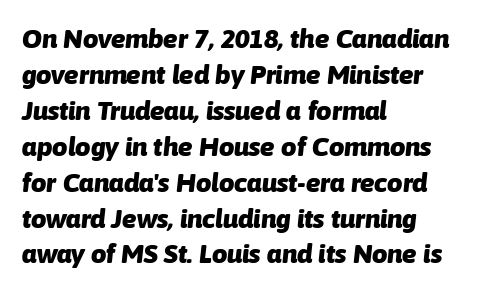
These lines stack with their left ends in a neat column. The rendering keeps characters at their native spacing. Nobody drew a line under any word here. Baseline-to-baseline distance is the conventional proportion of letter height. Each glyph is drawn with heavy, bold strokes. This is oblique type, the kind used for emphasis or titles.
